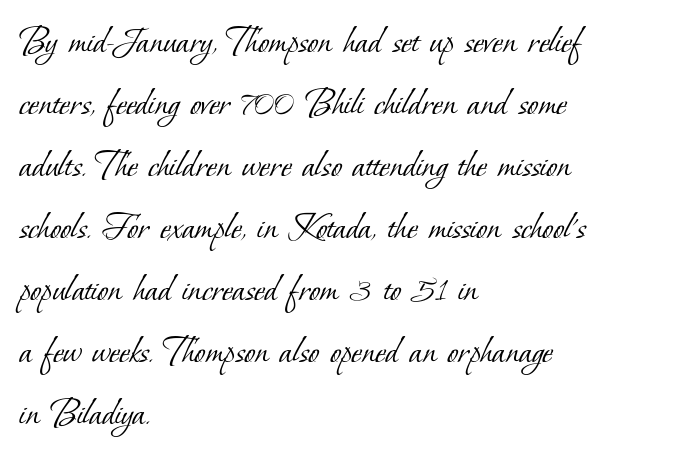
Q: Is the text bold? A: No.
Q: Is the typeface a serif or a sans-serif typeface? A: Serif.
Q: Is the text underlined? A: No.
Q: How is the paragraph aligned? A: Left-aligned.
Q: Is the spacing between letters normal or unusually wide? A: Normal.
Q: Is the spacing between lines tight, normal or loose? A: Normal.
Q: Width (condensed, normal, or wide)? A: Normal.
Q: Stroke contrast? A: Low.
Q: x-height? A: Small.
Q: Monospaced? A: No.
